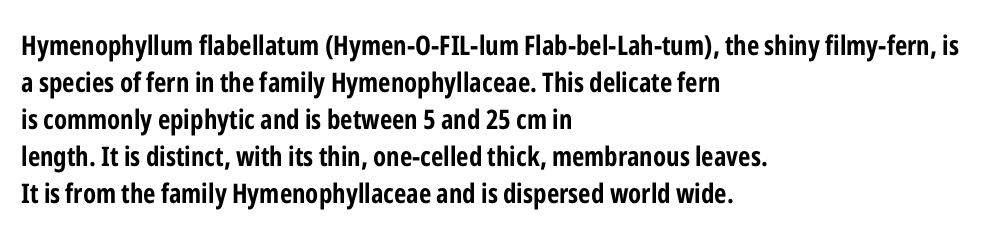
Q: Is the text bold? A: Yes.
Q: Is the text italic (slanted)? A: No, it is upright.
Q: Is the text underlined? A: No.
Q: How is the paragraph aligned? A: Left-aligned.
Q: Is the spacing between letters normal or unusually wide? A: Normal.
Q: Is the spacing between lines tight, normal or loose? A: Normal.
